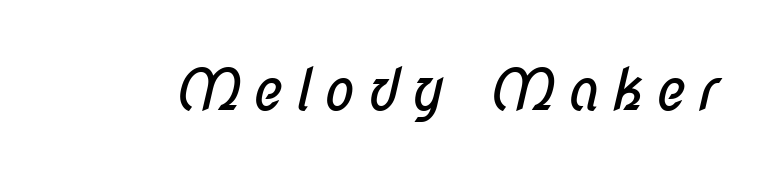
The image shows 58 px regular-weight, condensed sans-serif type; set not underlined; low stroke contrast and a medium x-height.
